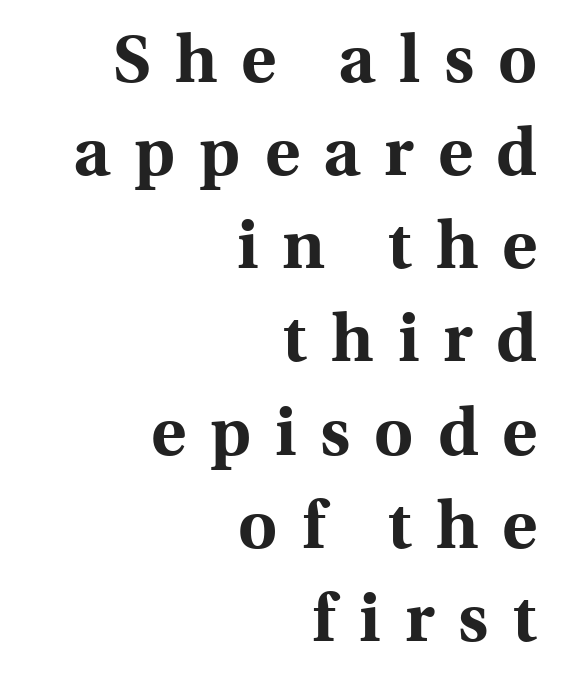
{"serif": "yes", "italic": "no", "bold": "yes", "weight": "bold", "width": "normal", "x_height": "medium", "monospaced": "no", "underline": "no", "align": "right", "line_spacing": "normal", "line_spacing_ratio": 1.39, "letter_spacing": "wide", "letter_spacing_em": 0.36, "glyph_px": 67}
